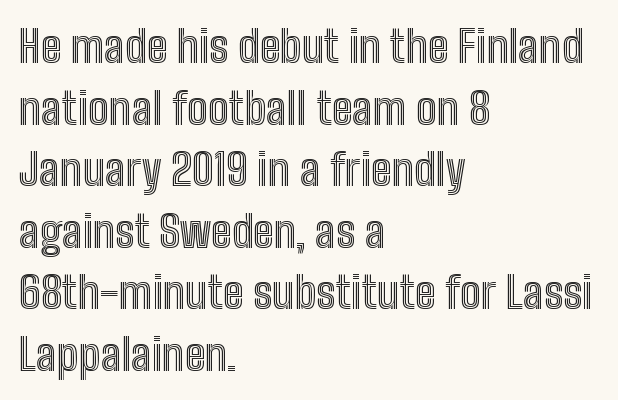
The image shows 44 px condensed type, upright; set left-aligned, normal line spacing (1.4x), normal letter spacing, not underlined; a medium x-height.
